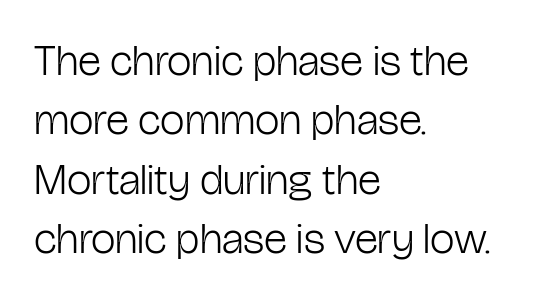
The image shows 44 px light, condensed sans-serif type, upright; set left-aligned, normal line spacing (1.35x), normal letter spacing, not underlined; low stroke contrast and a medium x-height.
